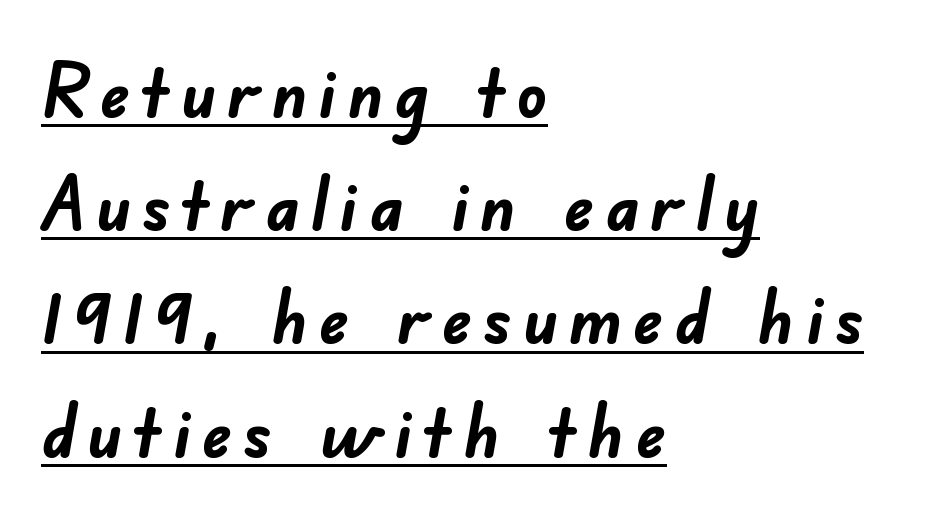
{"serif": "no", "bold": "yes", "weight": "semibold", "width": "normal", "stroke_contrast": "low", "x_height": "small", "monospaced": "no", "underline": "yes", "align": "left", "line_spacing": "normal", "line_spacing_ratio": 1.51, "glyph_px": 75}
